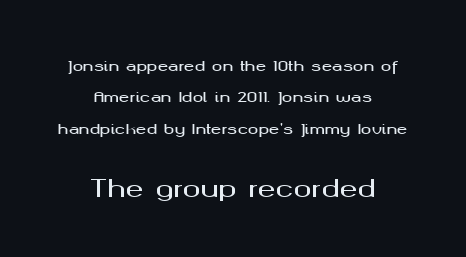
Q: Is the text italic (slanted)? A: No, it is upright.
Q: Is the text underlined? A: No.
Q: How is the paragraph aligned? A: Centered.
Q: Is the spacing between letters normal or unusually wide? A: Normal.
Q: Is the spacing between lines tight, normal or loose? A: Loose.
Q: Which block of text is set in a larger size, the first (top) or the second (bottom)? A: The second (bottom) one.
